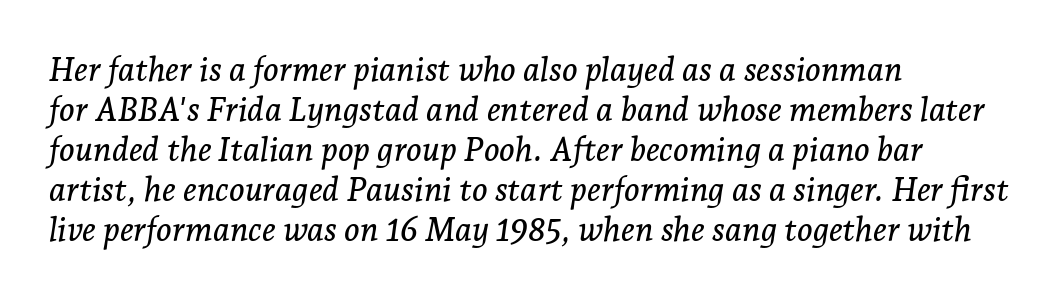
Q: Is the text italic (slanted)? A: Yes, it leans right by about 7 degrees.
Q: Is the typeface a serif or a sans-serif typeface? A: Serif.
Q: Is the text underlined? A: No.
Q: How is the paragraph aligned? A: Left-aligned.
Q: Is the spacing between letters normal or unusually wide? A: Normal.
Q: Width (condensed, normal, or wide)? A: Normal.
Q: Stroke contrast? A: Low.
Q: x-height? A: Medium.
Q: Monospaced? A: No.
